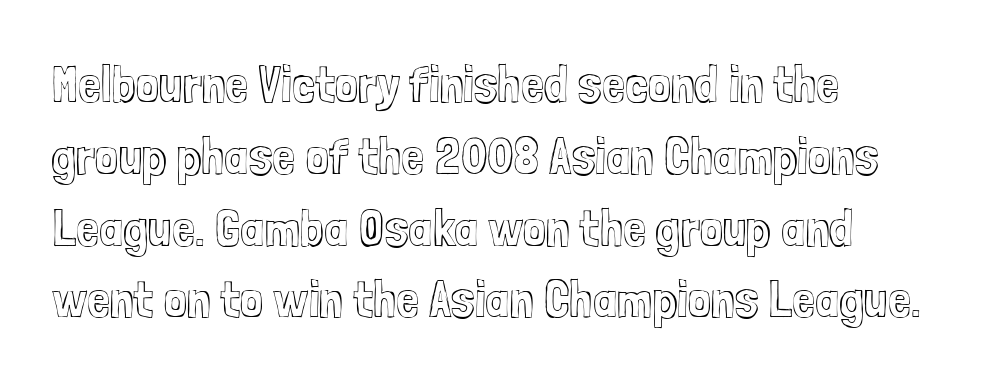
One-word summary of the alignment: left. Baseline-to-baseline distance is the conventional proportion of letter height. Ordinary non-slanted type is in use. A bare baseline throughout the passage. Character widths vary here, with narrow letters taking less room than wide ones.
